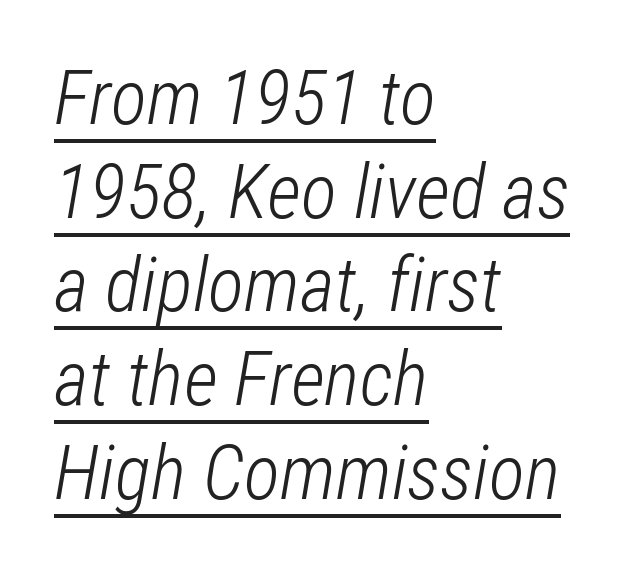
These lines stack with their left ends in a neat column. The words here are underlined. This sample uses plain, unmodified letter spacing. These lines are rendered in a variable-pitch font.
